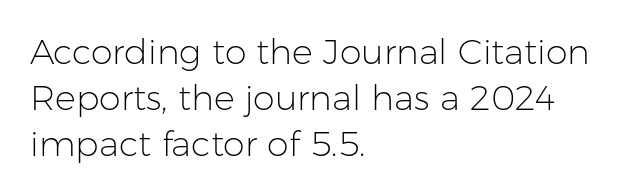
{"serif": "no", "italic": "no", "bold": "no", "weight": "light", "width": "normal", "stroke_contrast": "low", "x_height": "medium", "monospaced": "no", "underline": "no", "align": "left", "line_spacing": "normal", "line_spacing_ratio": 1.32, "letter_spacing": "normal", "letter_spacing_em": 0.0, "glyph_px": 35}
